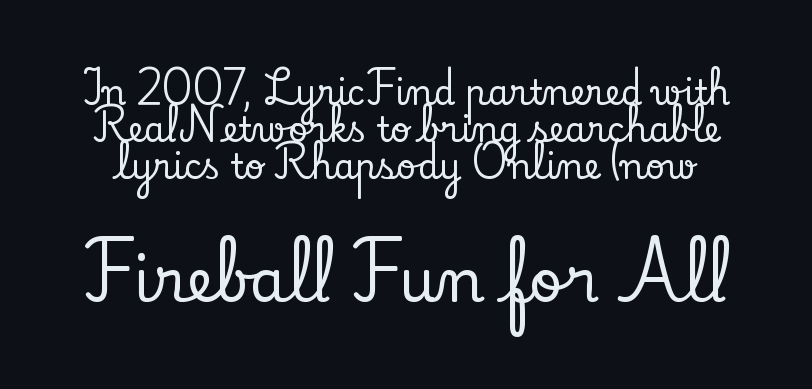
Q: Is the text italic (slanted)? A: No, it is upright.
Q: Is the typeface a serif or a sans-serif typeface? A: Serif.
Q: Is the text underlined? A: No.
Q: Is the spacing between letters normal or unusually wide? A: Normal.
Q: Is the spacing between lines tight, normal or loose? A: Tight.
Q: Which block of text is set in a larger size, the first (top) or the second (bottom)? A: The second (bottom) one.
Q: Width (condensed, normal, or wide)? A: Normal.
Q: Stroke contrast? A: Low.
Q: x-height? A: Small.
Q: Monospaced? A: No.
